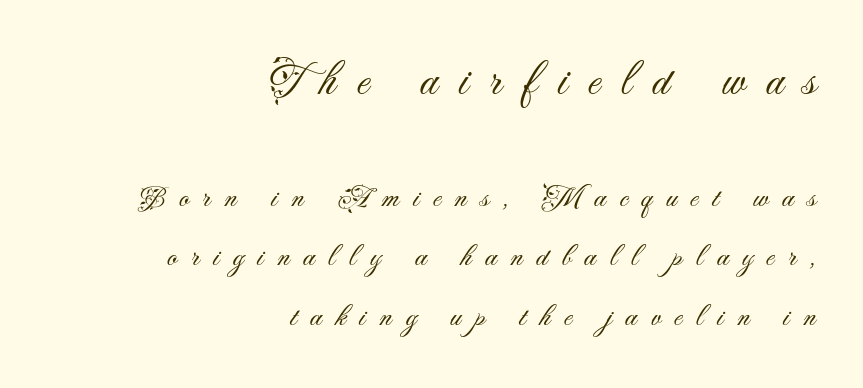
{"serif": "no", "bold": "no", "weight": "light", "width": "normal", "stroke_contrast": "medium", "x_height": "small", "monospaced": "no", "underline": "no", "align": "right", "line_spacing": "loose", "line_spacing_ratio": 1.92, "letter_spacing": "wide", "letter_spacing_em": 0.44, "larger_block": "first", "size_ratio": 1.52, "glyph_px": 47}
